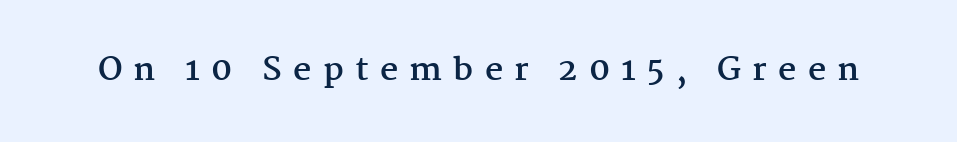
What weight is shown? A full bold with thick strokes. The font family rendered here belongs to the serif group. This rendering features lettering with no underline. This sample has the flowing, uneven cadence of proportional lettering.
